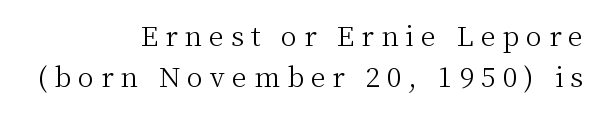
{"italic": "no", "bold": "no", "underline": "no", "align": "right", "line_spacing": "normal", "line_spacing_ratio": 1.51, "letter_spacing": "wide", "letter_spacing_em": 0.26, "glyph_px": 27}
